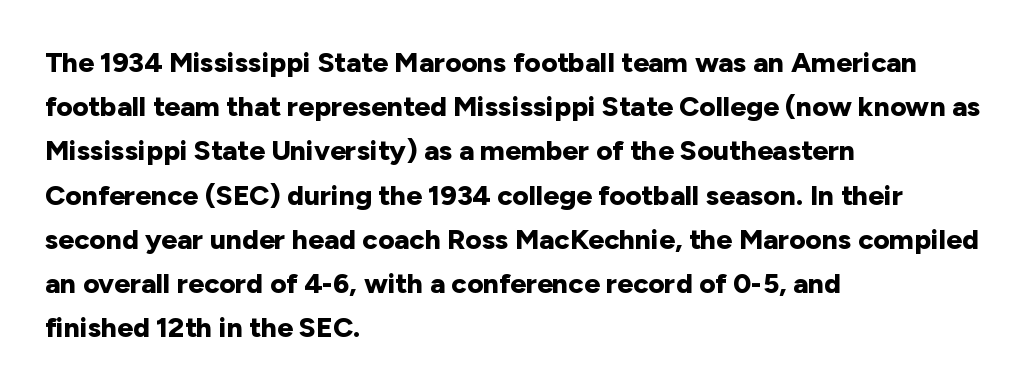
Q: Is the text bold? A: Yes.
Q: Is the text italic (slanted)? A: No, it is upright.
Q: Is the typeface a serif or a sans-serif typeface? A: Sans-serif.
Q: Is the text underlined? A: No.
Q: How is the paragraph aligned? A: Left-aligned.
Q: Is the spacing between letters normal or unusually wide? A: Normal.
Q: Is the spacing between lines tight, normal or loose? A: Normal.
Q: Width (condensed, normal, or wide)? A: Normal.
Q: Stroke contrast? A: Low.
Q: x-height? A: Medium.
Q: Monospaced? A: No.
